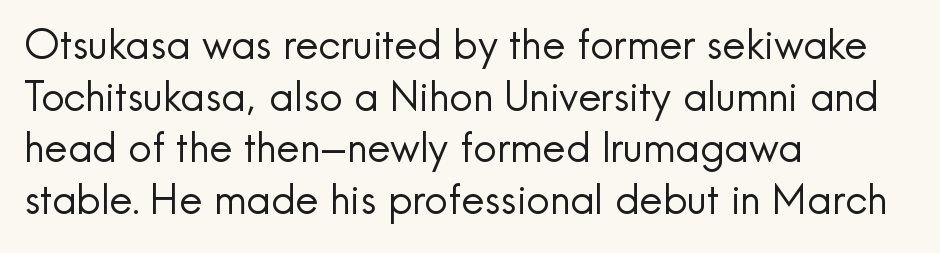
This is roman type, the default non-slanted kind. A normal amount of white space separates one row of letters from the next. Horizontally, the lines are justified to the leading edge only. Each word holds together tightly as a unit, with standard inter-letter gaps. The string is rendered with underlining switched off. The face looks like a standard text weight, possibly lighter.
